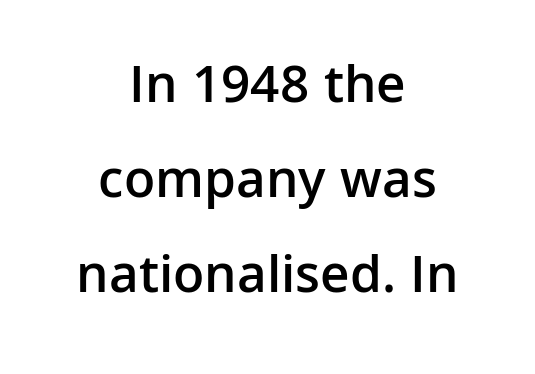
Characters remain perfectly vertical along every line. The face used here is rendered with its standard letterfit. A fair bit of extra ink — the face is semibold, not bold. Do the characters align in a grid? No, the font is proportional. This sample is center-justified, so both line endings float freely. You can tell from the bare stems that sans-serif type was used.
